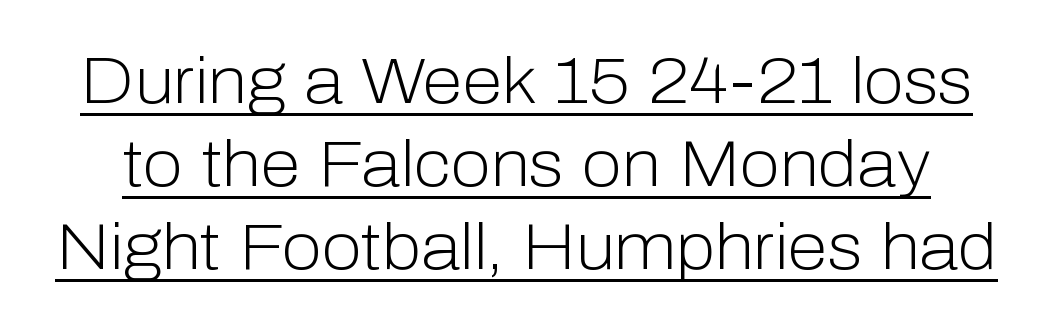
The image shows 65 px light sans-serif type, upright; set normal line spacing (1.28x), normal letter spacing, underlined; low stroke contrast and a medium x-height.
